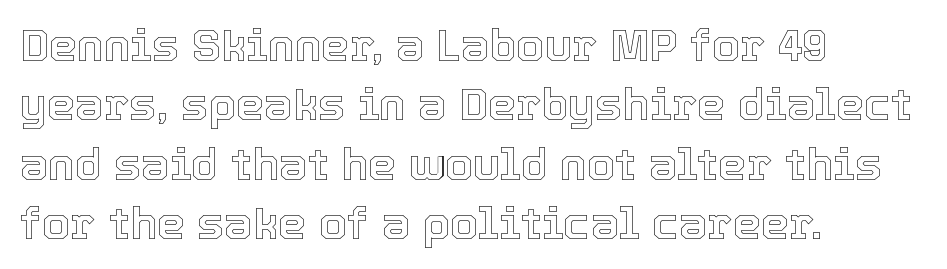
Q: Is the text italic (slanted)? A: No, it is upright.
Q: Is the text underlined? A: No.
Q: How is the paragraph aligned? A: Left-aligned.
Q: Is the spacing between letters normal or unusually wide? A: Normal.
Q: Is the spacing between lines tight, normal or loose? A: Normal.
Q: Width (condensed, normal, or wide)? A: Normal.
Q: x-height? A: Medium.
Q: Monospaced? A: No.
